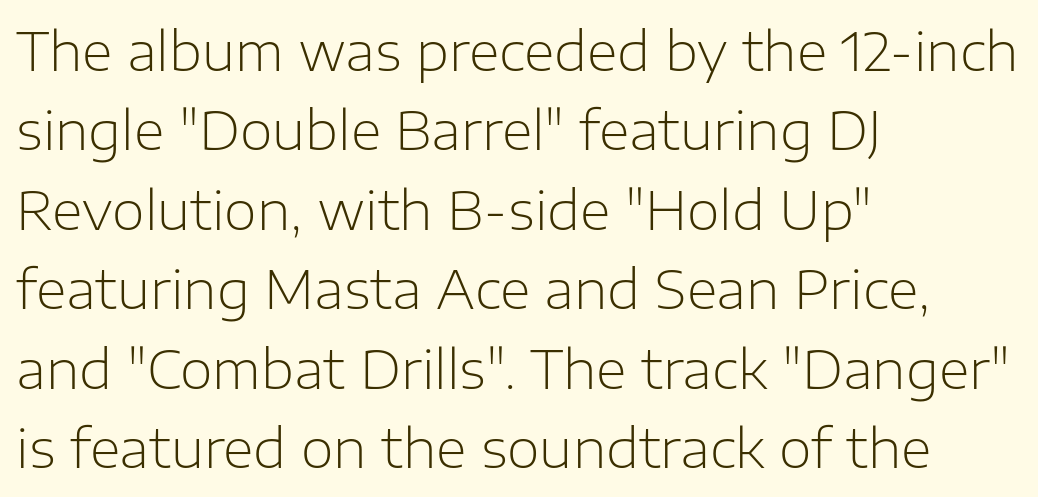
Q: Is the text bold? A: No.
Q: Is the text italic (slanted)? A: No, it is upright.
Q: Is the typeface a serif or a sans-serif typeface? A: Sans-serif.
Q: Is the text underlined? A: No.
Q: How is the paragraph aligned? A: Left-aligned.
Q: Is the spacing between letters normal or unusually wide? A: Normal.
Q: Is the spacing between lines tight, normal or loose? A: Normal.
Q: Width (condensed, normal, or wide)? A: Normal.
Q: Stroke contrast? A: Low.
Q: x-height? A: Medium.
Q: Monospaced? A: No.
